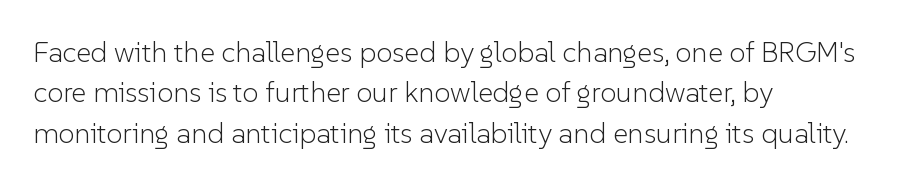
The font is comparable to plain body text, perhaps lighter. Tracking here is standard; glyphs follow each other at the usual distance. Nobody drew a line under any word here. Does the lettering tilt? It doesn't — this is upright. Notice how descenders clear the ascenders below comfortably — that's standard leading. Note the varied advance widths — an 'i' is clearly narrower than an 'm'.
